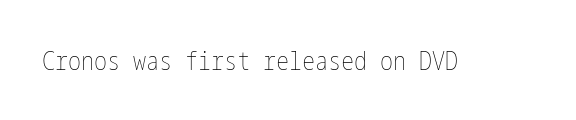
A roman cut, with each character standing at attention. Decoration check: the copy has no underline. The gaps between neighbouring characters are ordinary and unremarkable. Bold? No — there's no thickening of the strokes.
